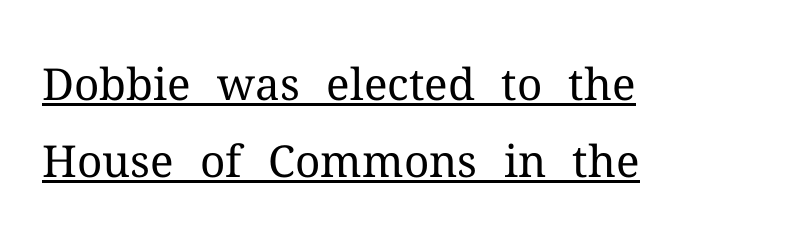
The image shows 44 px regular-weight serif type, upright; set left-aligned, line spacing 1.76x, normal letter spacing, underlined; medium stroke contrast and a medium x-height.
